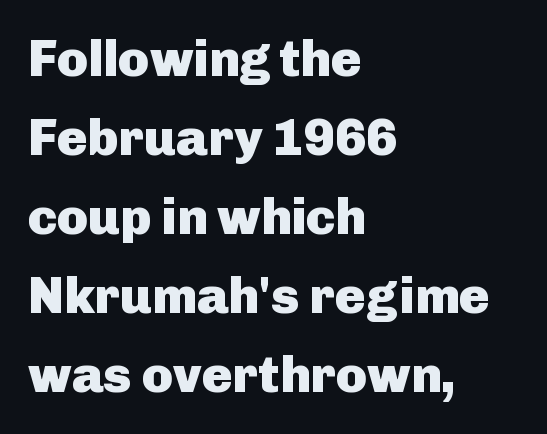
{"serif": "no", "italic": "no", "bold": "yes", "weight": "heavy", "width": "normal", "stroke_contrast": "low", "x_height": "medium", "monospaced": "no", "underline": "no", "align": "left", "line_spacing": "normal", "line_spacing_ratio": 1.55, "letter_spacing": "normal", "letter_spacing_em": 0.0, "glyph_px": 51}
